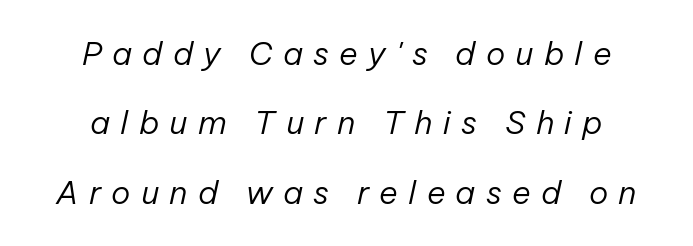
The image shows 32 px regular-weight type, italic (leaning right); set centered, loose line spacing (2.17x), unusually wide letter spacing (+0.32 em), not underlined; low stroke contrast and a medium x-height.
